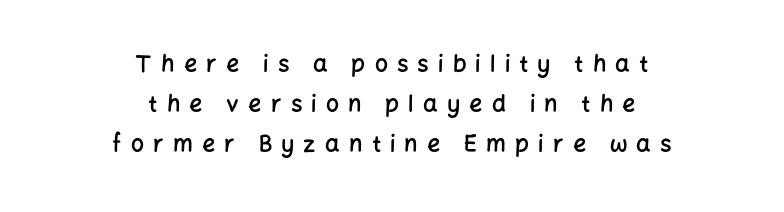
{"italic": "no", "bold": "semi", "underline": "no", "align": "center", "line_spacing_ratio": 1.74, "letter_spacing": "wide", "letter_spacing_em": 0.4, "glyph_px": 23}
